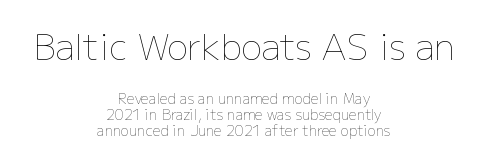
Each row of text sits above clean, open space. In this sample the first text group is rendered at the bigger scale. The lettering holds an erect, upright posture throughout. The characters are drawn with everyday or finer stroke widths. Spacing verdict: proportional, widths tailored to each character. In terms of letterspacing, this is plain default setting.
